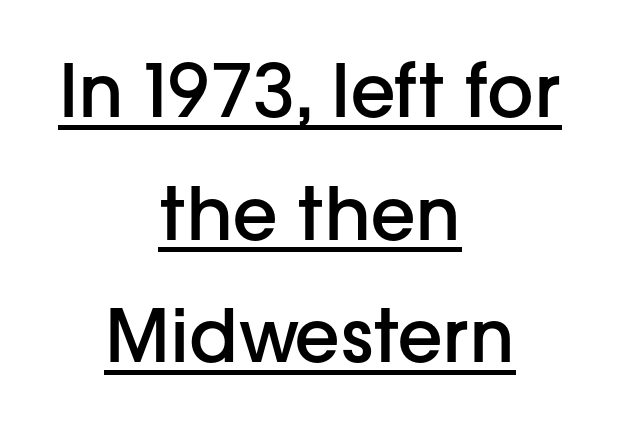
How heavy is the stroke? Medium-heavy — a semibold, shy of bold. Examine the stroke ends and you'll find no serifs. Characters follow at the spacing the type designer built in. A student would call this center alignment; a typographer would say set centered. Successive baselines arrive at the customary interval. A continuous stroke trails under the words, as in a hyperlink.
